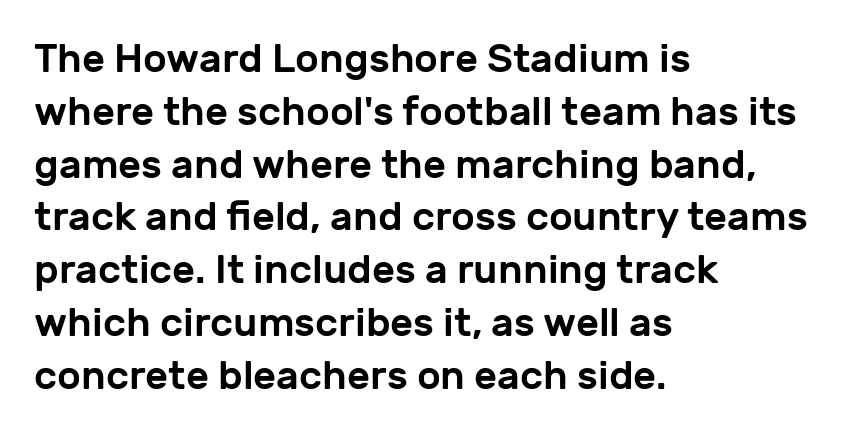
Evenly set lines give the paragraph a standard silhouette. Just letters on the line, the space beneath them empty. Serif or sans? Sans — the stroke terminals are bare. Students, note that the glyphs here touch the page at normal intervals.
